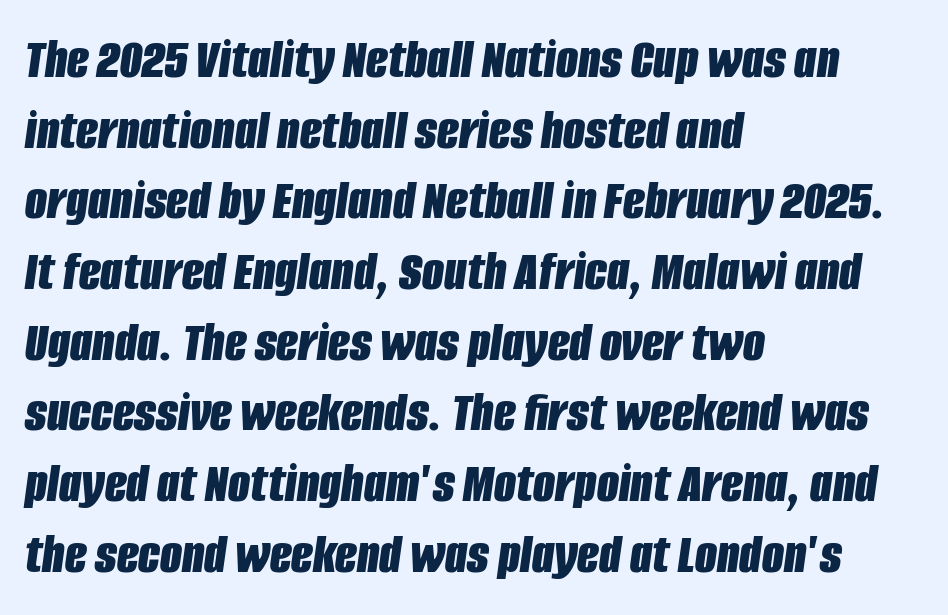
The image shows 57 px bold, condensed type, italic (leaning right); set left-aligned, line spacing 1.24x, normal letter spacing, not underlined; low stroke contrast and a large x-height.
